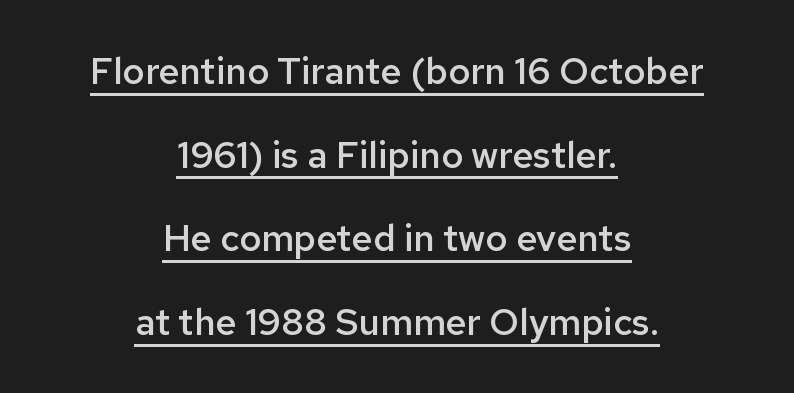
One glance says open: line gaps are wider than usual. Grotesque or geometric, the face here clearly has no serifs. It's the straight-up-and-down kind of type. Each line is balanced around a shared central axis. This sample has the flowing, uneven cadence of proportional lettering. Emphasis is given by a line drawn under the lettering.
